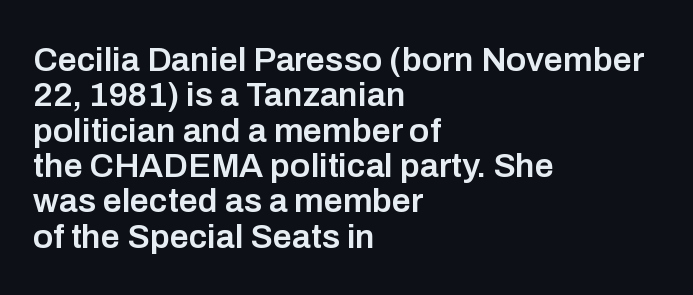
Q: Is the text bold? A: Semi-bold.
Q: Is the text italic (slanted)? A: No, it is upright.
Q: Is the typeface a serif or a sans-serif typeface? A: Sans-serif.
Q: Is the text underlined? A: No.
Q: How is the paragraph aligned? A: Left-aligned.
Q: Is the spacing between letters normal or unusually wide? A: Normal.
Q: Is the spacing between lines tight, normal or loose? A: Tight.
Q: Width (condensed, normal, or wide)? A: Normal.
Q: Stroke contrast? A: Low.
Q: x-height? A: Medium.
Q: Monospaced? A: No.
